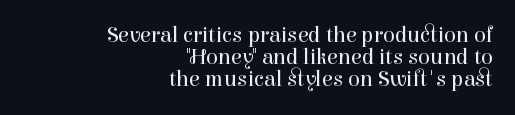
Casual observation: everything's shoved over to the right. Clear beneath every line of the passage. How are the letters spaced? Ordinarily, with no added tracking. The lettering stays uniformly vertical, giving the passage a roman look.
